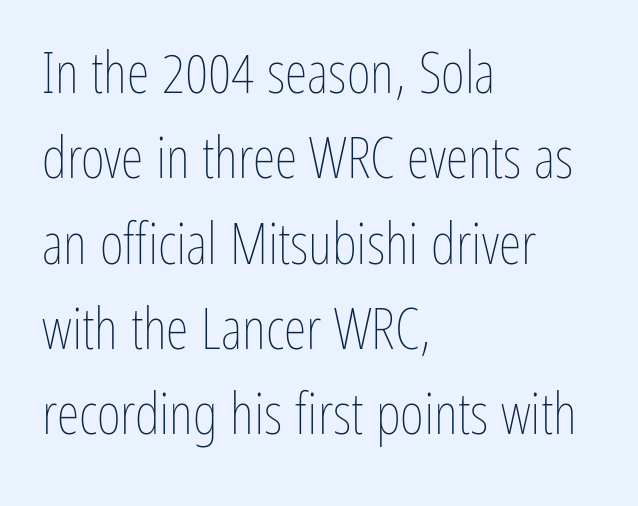
{"italic": "no", "bold": "no", "weight": "thin", "width": "condensed", "stroke_contrast": "low", "x_height": "medium", "monospaced": "no", "underline": "no", "align": "left", "line_spacing": "normal", "line_spacing_ratio": 1.47, "letter_spacing": "normal", "letter_spacing_em": 0.0, "glyph_px": 58}
